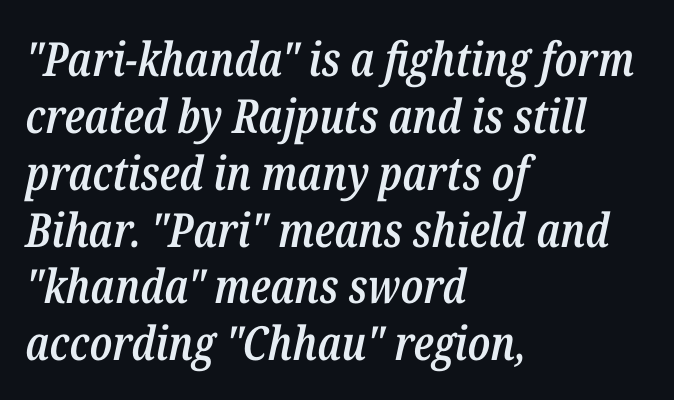
{"italic": "yes", "lean": "right", "slant_degrees": 12, "bold": "semi", "weight": "semibold", "width": "condensed", "stroke_contrast": "low", "x_height": "medium", "monospaced": "no", "underline": "no", "align": "left", "line_spacing_ratio": 1.21, "letter_spacing": "normal", "letter_spacing_em": 0.0, "glyph_px": 47}
